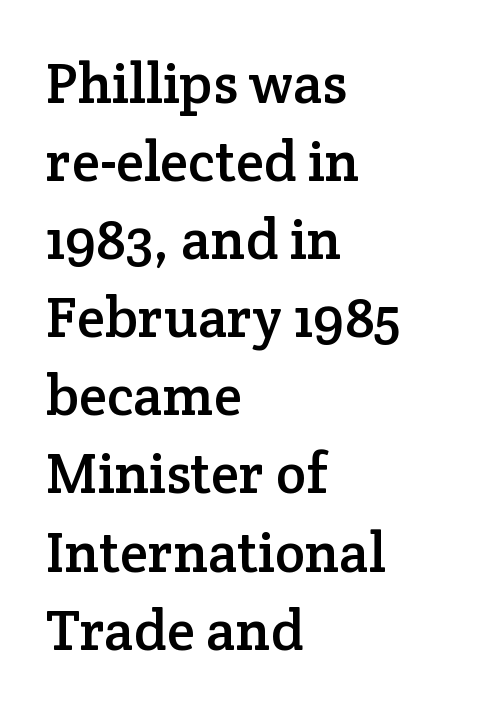
Think of a printed novel: that variable character pitch is what you see here. Words appear dense and cohesive because spacing is normal. These lines are set flush left with a ragged right edge. Notice how the stems are strictly vertical — no italics here.
